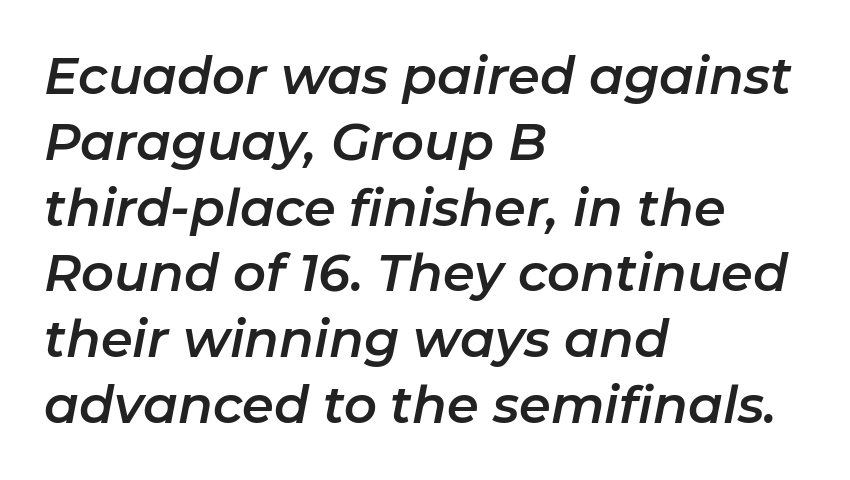
The image shows 51 px text type, italic (leaning right); set left-aligned, normal line spacing (1.29x), normal letter spacing, not underlined; low stroke contrast and a medium x-height.
